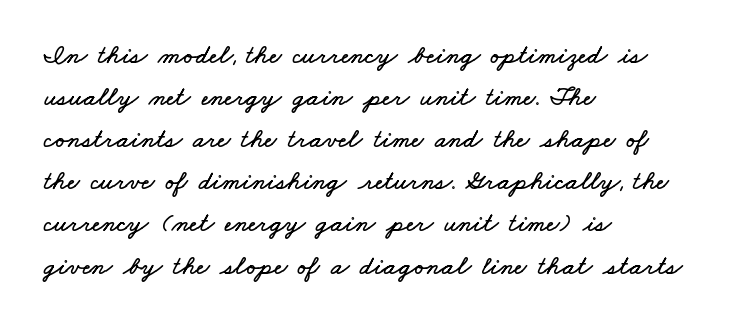
The image shows 27 px text type; set left-aligned, normal line spacing (1.56x), normal letter spacing, not underlined.
